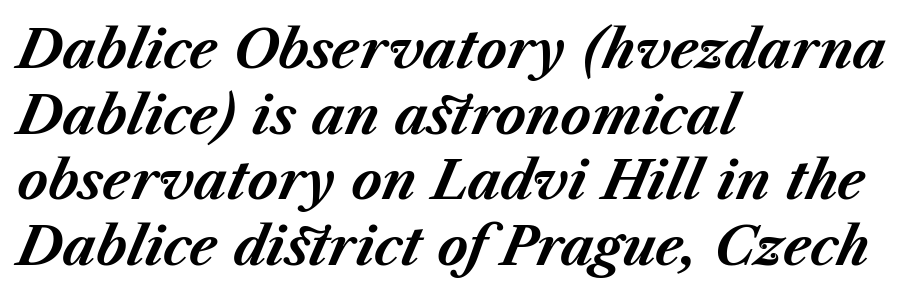
The image shows 52 px bold type, italic (leaning right); set left-aligned, normal line spacing (1.26x), normal letter spacing, not underlined; medium stroke contrast and a medium x-height.
